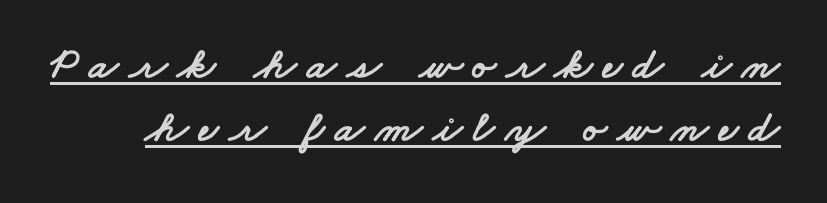
{"serif": "no", "width": "wide", "stroke_contrast": "low", "x_height": "small", "monospaced": "no", "underline": "yes", "line_spacing": "normal", "line_spacing_ratio": 1.44, "letter_spacing": "wide", "letter_spacing_em": 0.23, "glyph_px": 44}
